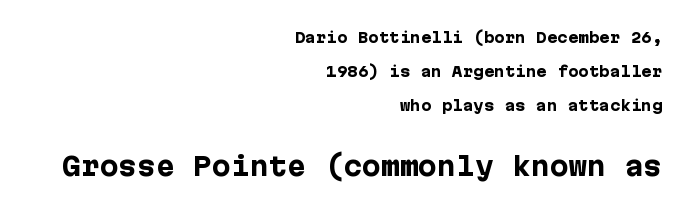
Spacing between characters is what you'd get straight out of the box. The area under the type is left untouched. Visually, the bottom section dominates because its glyphs are scaled up. This sample is right-justified, so line beginnings fall wherever the words allow. Is there any slant? The stems are plumb.
